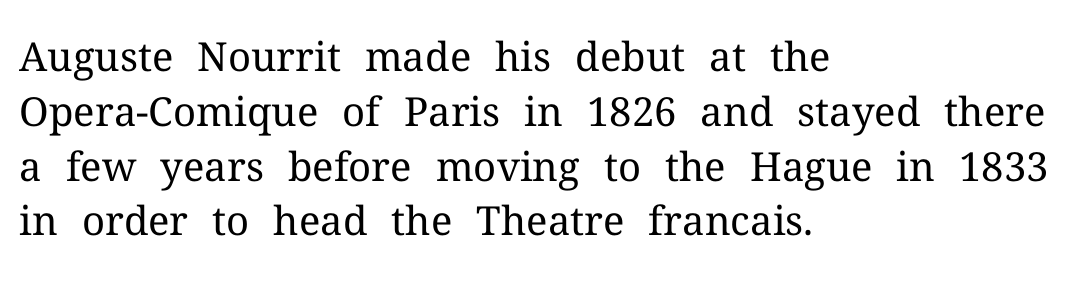
{"serif": "yes", "italic": "no", "bold": "no", "weight": "regular", "width": "normal", "stroke_contrast": "medium", "x_height": "medium", "monospaced": "no", "underline": "no", "align": "left", "line_spacing": "normal", "line_spacing_ratio": 1.37, "letter_spacing": "normal", "letter_spacing_em": 0.0, "glyph_px": 40}
